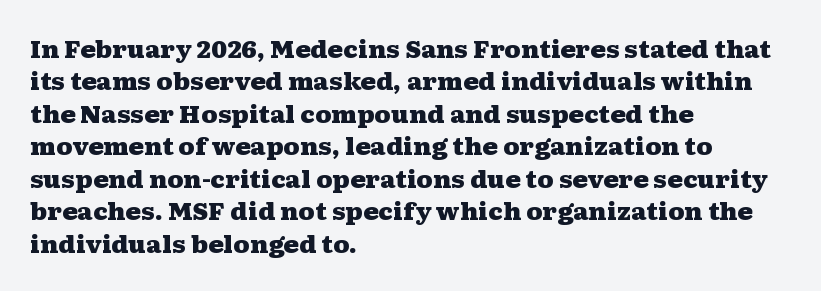
The image shows 23 px bold type, upright; set left-aligned, normal line spacing (1.41x), normal letter spacing, not underlined.
